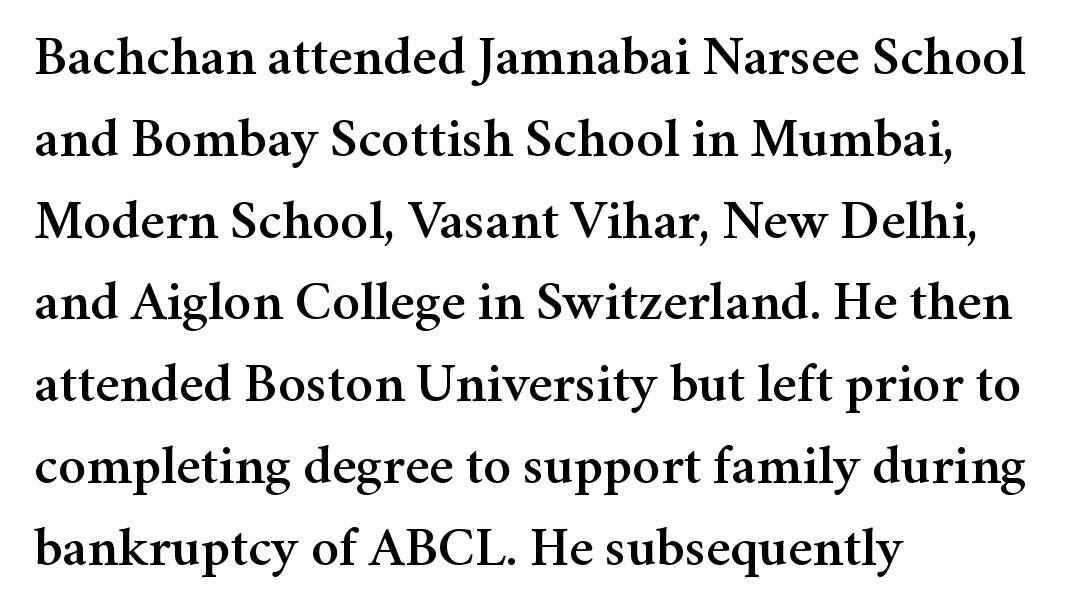
Q: Is the text italic (slanted)? A: No, it is upright.
Q: Is the typeface a serif or a sans-serif typeface? A: Serif.
Q: Is the text underlined? A: No.
Q: How is the paragraph aligned? A: Left-aligned.
Q: Is the spacing between letters normal or unusually wide? A: Normal.
Q: Is the spacing between lines tight, normal or loose? A: Normal.
Q: Width (condensed, normal, or wide)? A: Normal.
Q: Stroke contrast? A: Medium.
Q: x-height? A: Medium.
Q: Monospaced? A: No.
